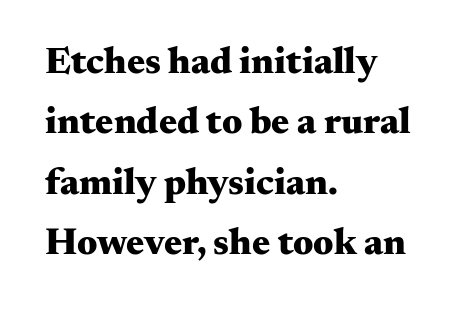
{"serif": "yes", "italic": "no", "bold": "yes", "weight": "heavy", "width": "wide", "stroke_contrast": "medium", "x_height": "small", "monospaced": "no", "underline": "no", "align": "left", "line_spacing": "normal", "line_spacing_ratio": 1.59, "letter_spacing": "normal", "letter_spacing_em": 0.0, "glyph_px": 38}
